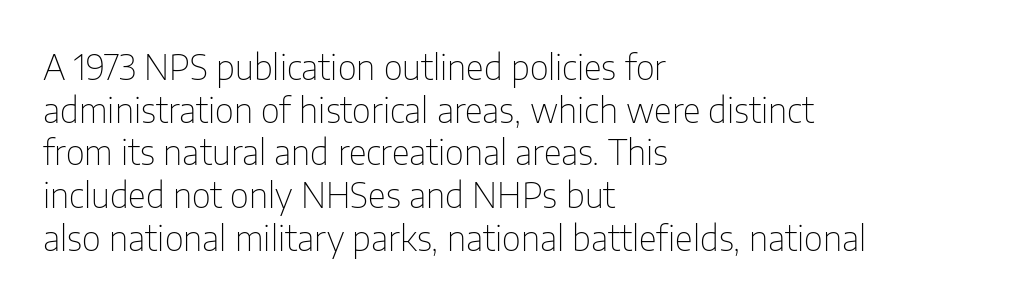
The image shows 35 px thin, condensed sans-serif type, upright; set left-aligned, line spacing 1.22x, normal letter spacing, not underlined; low stroke contrast and a medium x-height.
